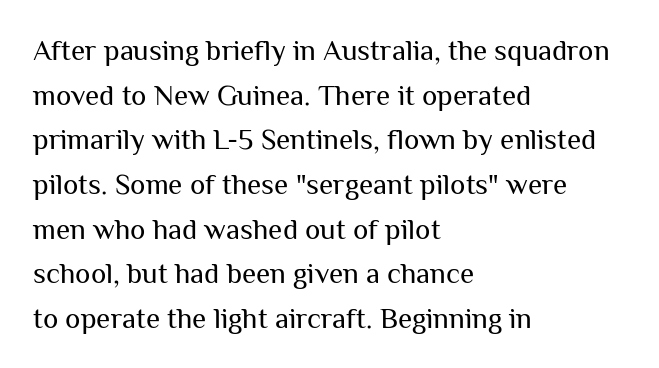
Unmarked baselines from the first word to the last. Bold? No — there's no thickening of the strokes. Regarding leading, the lines here are spaced in the standard way. Upright lettering throughout. Where is the straight margin? On the left. Compared with typical body copy, the letter spacing here is the same.
